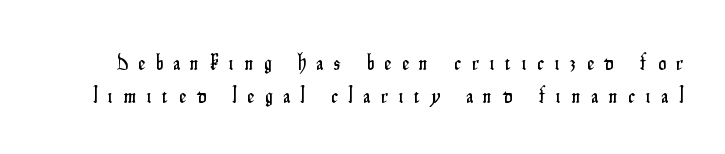
{"italic": "no", "underline": "no", "line_spacing": "normal", "line_spacing_ratio": 1.5, "letter_spacing": "wide", "letter_spacing_em": 0.49, "glyph_px": 22}
